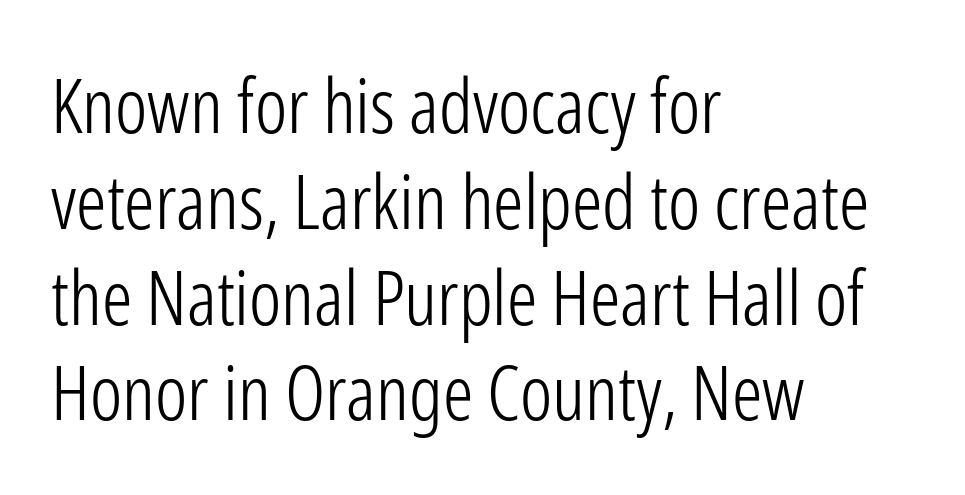
The image shows 76 px light, condensed sans-serif type, upright; set left-aligned, normal line spacing (1.26x), normal letter spacing, not underlined; low stroke contrast and a medium x-height.
